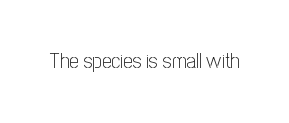
The passage shown is not underscored anywhere. The font's upright variant was chosen for this text. Stems here are at most as thick as an everyday book face. Observe the ordinary spacing: letters are neighbours, not strangers.
